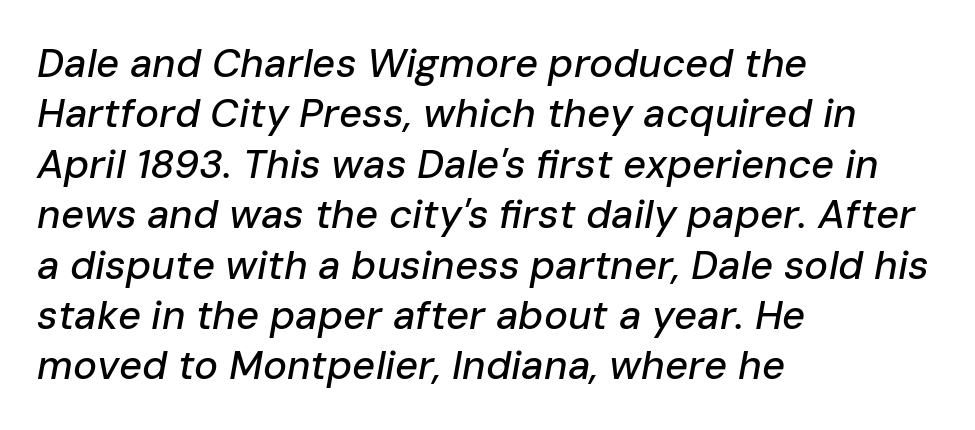
{"italic": "yes", "lean": "right", "slant_degrees": 10, "width": "normal", "stroke_contrast": "low", "x_height": "medium", "monospaced": "no", "underline": "no", "align": "left", "line_spacing": "normal", "line_spacing_ratio": 1.26, "letter_spacing": "normal", "letter_spacing_em": 0.0, "glyph_px": 40}
